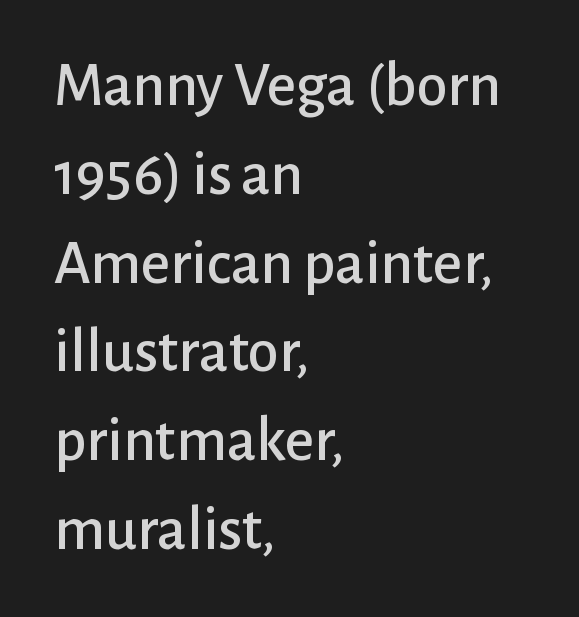
Note: no serifs on the glyphs. This sample has the flowing, uneven cadence of proportional lettering. A normal amount of white space separates one row of letters from the next. This is the regular roman posture of the typeface. A bare baseline throughout the passage.
